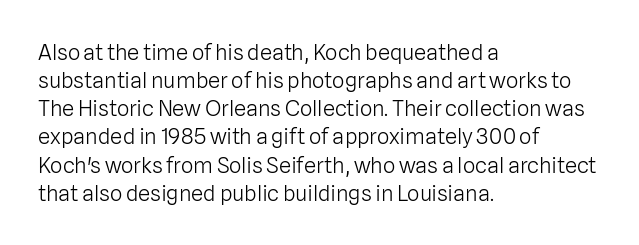
Normally led — the rows are evenly, conventionally spaced. Underlining? Definitely not there. The axis of the letterforms is exactly vertical. The passage is arranged the way most books set body copy — flush left. Default kerning and tracking; the words read as compact shapes.
